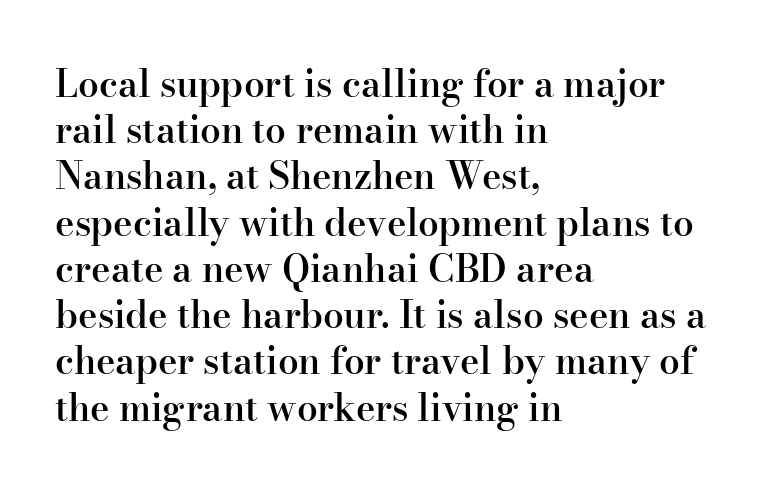
Whoever set this chose a conventional vertical rhythm. The face used here is proportionally spaced, like ordinary book or web type. This sample is left-justified, so line endings fall wherever the words run out. Is the type bold? Partly — it's a semibold, heavier than regular but not fully bold. The specimen omits any rule beneath the text block's lines.
